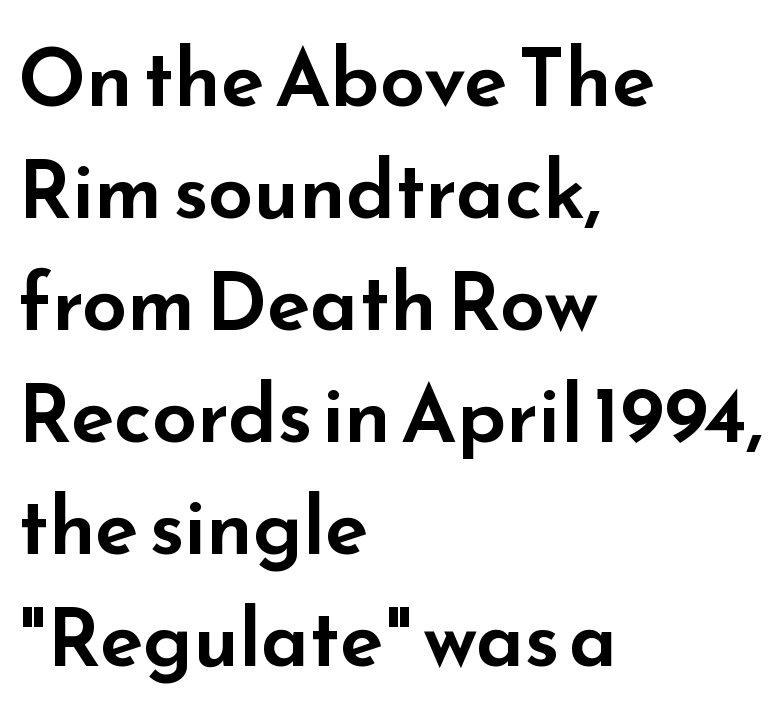
Q: Is the text italic (slanted)? A: No, it is upright.
Q: Is the typeface a serif or a sans-serif typeface? A: Sans-serif.
Q: Is the text underlined? A: No.
Q: How is the paragraph aligned? A: Left-aligned.
Q: Is the spacing between letters normal or unusually wide? A: Normal.
Q: Is the spacing between lines tight, normal or loose? A: Normal.
Q: Width (condensed, normal, or wide)? A: Wide.
Q: Stroke contrast? A: Low.
Q: x-height? A: Small.
Q: Monospaced? A: No.
